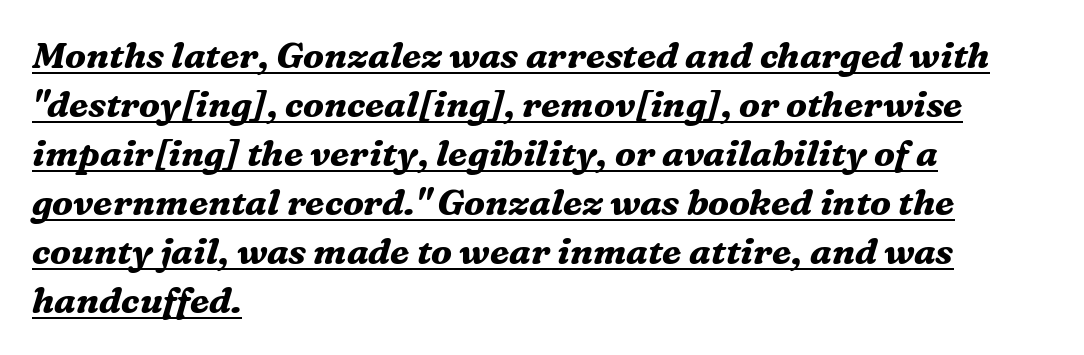
The image shows 36 px bold serif type, italic (leaning right); set left-aligned, normal line spacing (1.36x), normal letter spacing, underlined; medium stroke contrast and a medium x-height.
